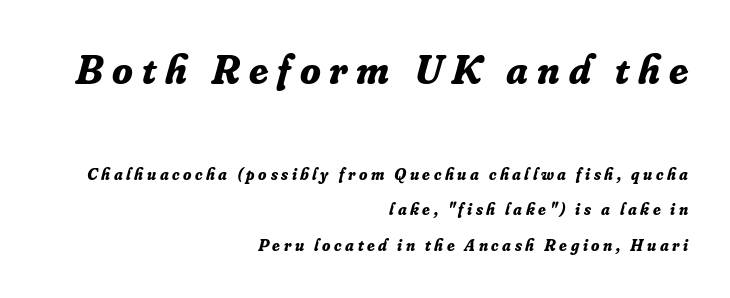
{"serif": "yes", "italic": "yes", "lean": "right", "slant_degrees": 16, "bold": "yes", "weight": "bold", "width": "normal", "stroke_contrast": "low", "x_height": "small", "monospaced": "no", "underline": "no", "align": "right", "line_spacing": "loose", "line_spacing_ratio": 2.08, "letter_spacing": "wide", "letter_spacing_em": 0.21, "larger_block": "first", "size_ratio": 2.47, "glyph_px": 42}
